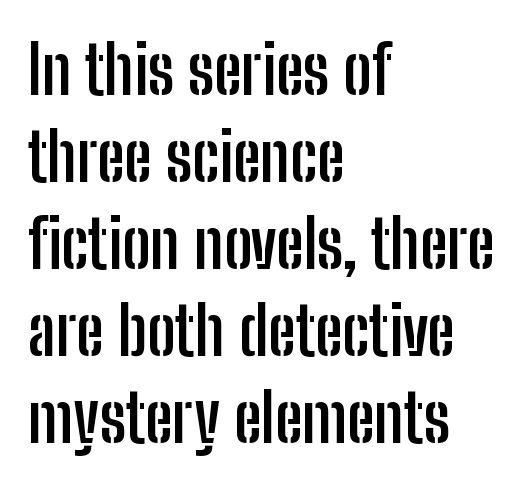
{"serif": "no", "italic": "no", "bold": "yes", "weight": "semibold", "width": "condensed", "stroke_contrast": "low", "x_height": "medium", "monospaced": "no", "underline": "no", "align": "left", "line_spacing": "normal", "line_spacing_ratio": 1.28, "letter_spacing": "normal", "letter_spacing_em": 0.0, "glyph_px": 68}
